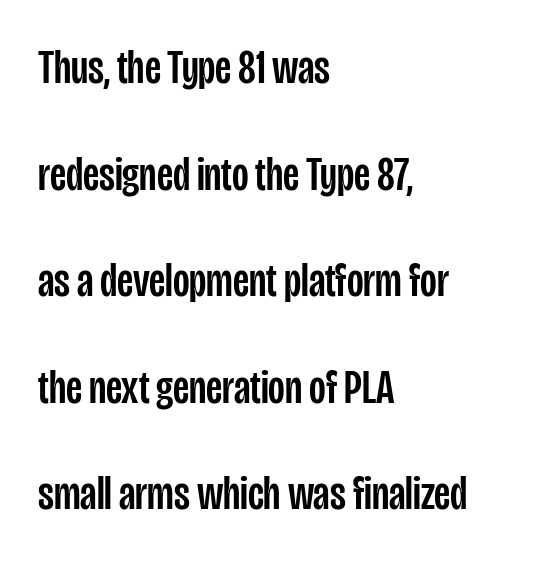
No feet cap the strokes, marking this as sans-serif type. These lines were composed using upright roman letters. Descenders hang freely into open space. Horizontal alignment here is leftward, the default for most running prose. If you measured baseline to baseline, you'd find a long distance.
